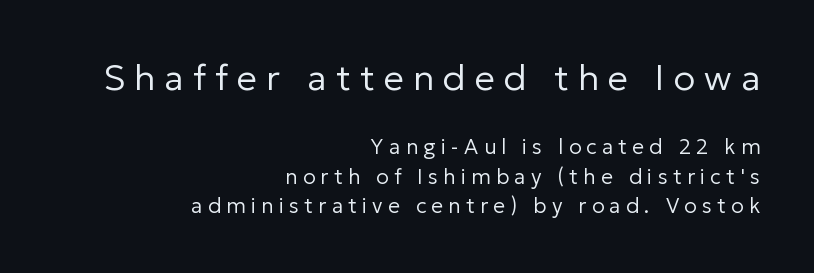
Q: Is the text bold? A: No.
Q: Is the text italic (slanted)? A: No, it is upright.
Q: Is the typeface a serif or a sans-serif typeface? A: Sans-serif.
Q: Is the text underlined? A: No.
Q: How is the paragraph aligned? A: Right-aligned.
Q: Is the spacing between letters normal or unusually wide? A: Unusually wide.
Q: Is the spacing between lines tight, normal or loose? A: Normal.
Q: Which block of text is set in a larger size, the first (top) or the second (bottom)? A: The first (top) one.
Q: Width (condensed, normal, or wide)? A: Normal.
Q: Stroke contrast? A: Low.
Q: x-height? A: Medium.
Q: Monospaced? A: No.
